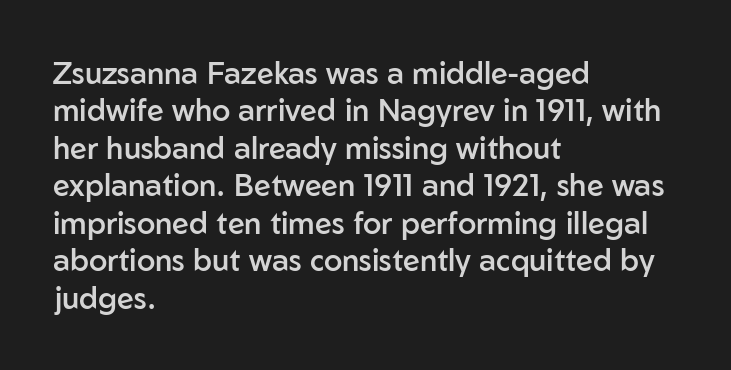
{"serif": "no", "italic": "no", "bold": "semi", "weight": "semibold", "width": "normal", "stroke_contrast": "low", "x_height": "medium", "monospaced": "no", "underline": "no", "align": "left", "line_spacing": "normal", "line_spacing_ratio": 1.25, "letter_spacing": "normal", "letter_spacing_em": 0.0, "glyph_px": 30}
